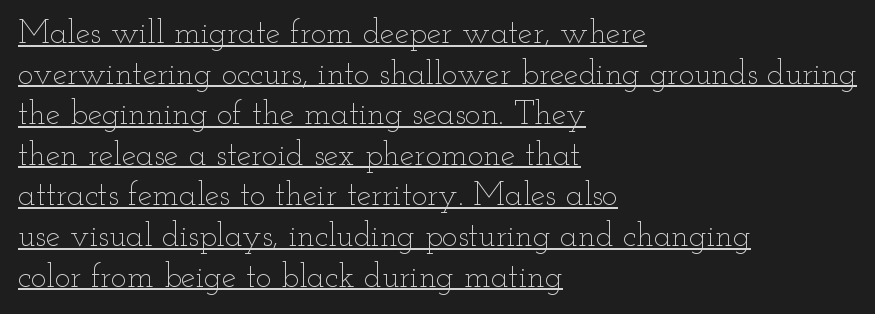
{"italic": "no", "bold": "no", "weight": "thin", "width": "wide", "stroke_contrast": "low", "x_height": "small", "monospaced": "no", "underline": "yes", "align": "left", "line_spacing_ratio": 1.23, "letter_spacing": "normal", "letter_spacing_em": 0.0, "glyph_px": 33}
